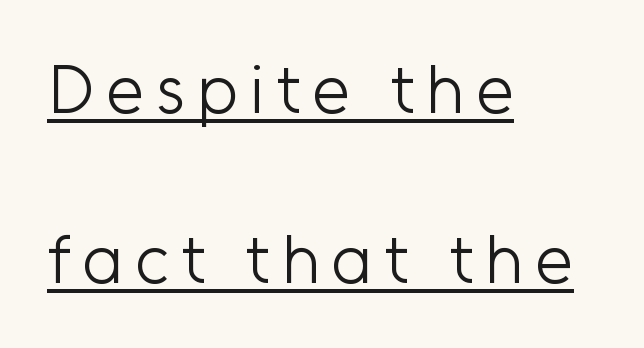
Q: Is the text bold? A: No.
Q: Is the text italic (slanted)? A: No, it is upright.
Q: Is the typeface a serif or a sans-serif typeface? A: Sans-serif.
Q: Is the text underlined? A: Yes.
Q: How is the paragraph aligned? A: Left-aligned.
Q: Is the spacing between lines tight, normal or loose? A: Loose.
Q: Width (condensed, normal, or wide)? A: Normal.
Q: Stroke contrast? A: Low.
Q: x-height? A: Medium.
Q: Monospaced? A: No.
